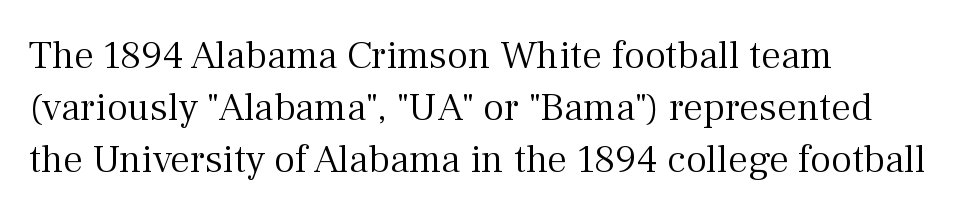
Unbolded letterforms with no extra heft. The characters display serif detailing at their extremities. These lines are rendered in a variable-pitch font. The setting favours the left margin, as ordinary paragraphs usually do.
